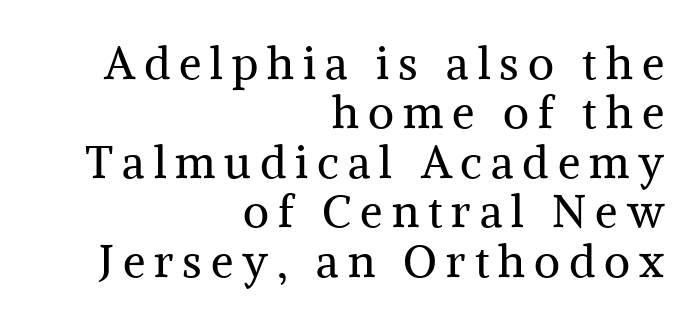
Q: Is the text bold? A: No.
Q: Is the text italic (slanted)? A: No, it is upright.
Q: Is the typeface a serif or a sans-serif typeface? A: Serif.
Q: Is the text underlined? A: No.
Q: How is the paragraph aligned? A: Right-aligned.
Q: Is the spacing between letters normal or unusually wide? A: Unusually wide.
Q: Is the spacing between lines tight, normal or loose? A: Tight.
Q: Width (condensed, normal, or wide)? A: Normal.
Q: Stroke contrast? A: Medium.
Q: x-height? A: Medium.
Q: Monospaced? A: No.
